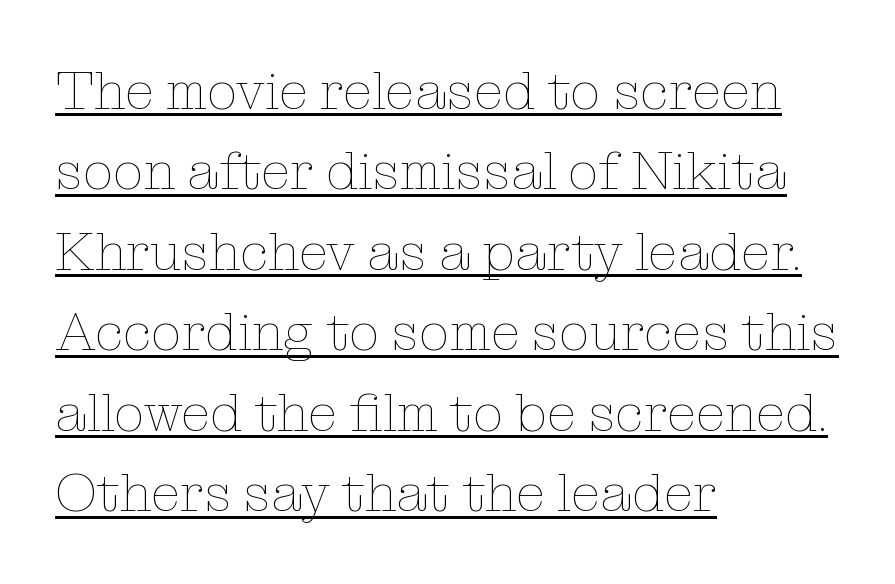
The image shows 54 px thin type, upright; set left-aligned, normal line spacing (1.49x), normal letter spacing, underlined; low stroke contrast and a medium x-height.
